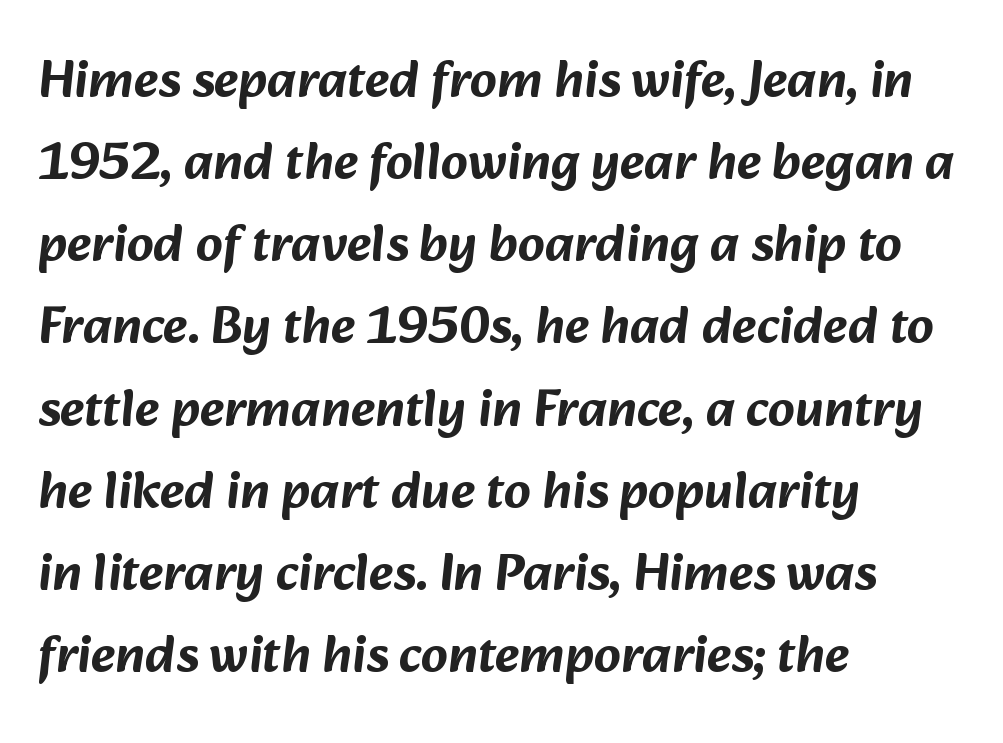
The letters sit at their default tracking, neither squeezed nor spread. Short and long lines alike share a common starting point at left. The baseline area is clear. The vertical gap from one line to the next is medium. Look at the bottom of the vertical strokes: they stop flat, with no serifs. Note the varied advance widths — an 'i' is clearly narrower than an 'm'.
